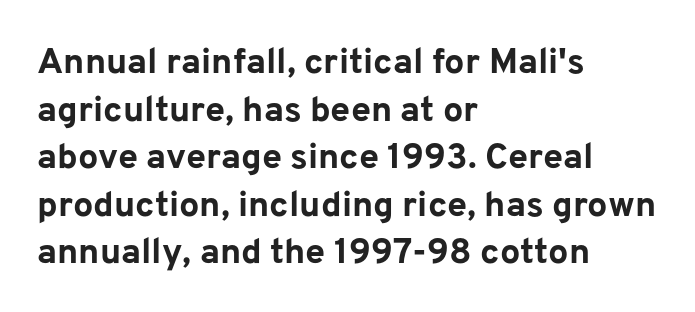
The image shows 36 px bold sans-serif type, upright; set left-aligned, normal line spacing (1.32x), normal letter spacing, not underlined; low stroke contrast and a medium x-height.
